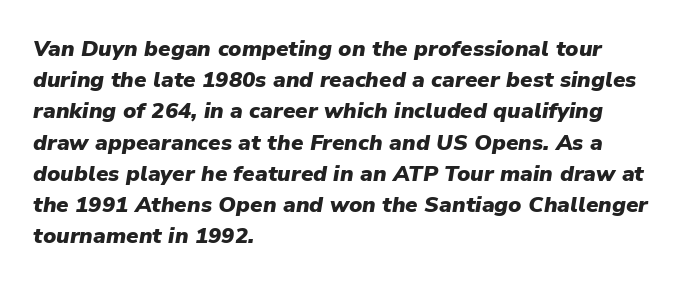
The image shows 22 px bold type, italic (leaning right); set left-aligned, normal line spacing (1.42x), normal letter spacing, not underlined.
